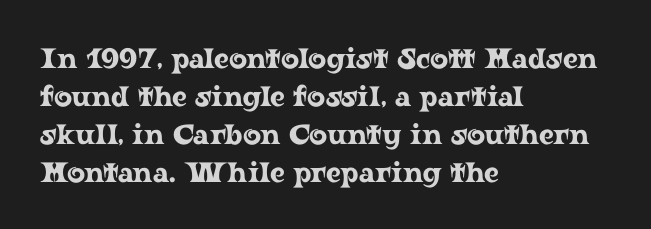
Notice how the passage keeps a crisp vertical edge on the left only. Notice how the stems are strictly vertical — no italics here. Descenders hang freely into open space. The letterforms sit shoulder to shoulder at normal distance. Letterform terminals end in serifs throughout the passage.
